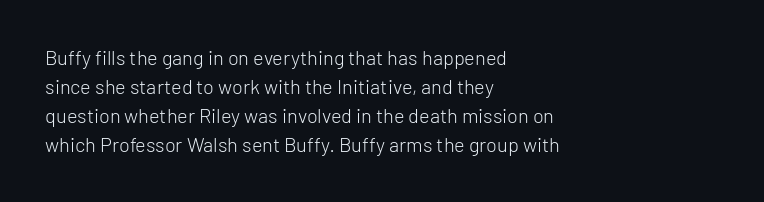
Beneath every word, the page is bare. Stems here are at most as thick as an everyday book face. When letters stand straight like this, we call the style roman or upright. This rendering leaves character spacing at its baseline value. The rendering uses a moderate line-height, typical for paragraphs.
